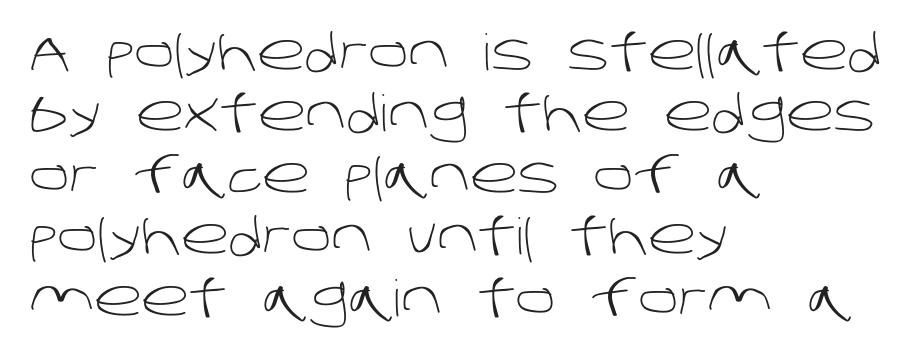
{"serif": "no", "bold": "no", "weight": "light", "width": "normal", "stroke_contrast": "low", "x_height": "large", "monospaced": "no", "underline": "no", "align": "left", "line_spacing_ratio": 1.23, "letter_spacing": "normal", "letter_spacing_em": 0.0, "glyph_px": 50}
